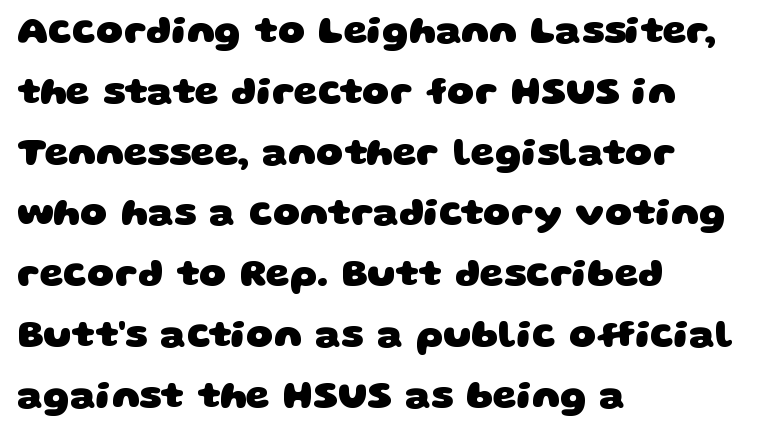
{"serif": "no", "bold": "yes", "weight": "heavy", "width": "wide", "stroke_contrast": "low", "x_height": "large", "monospaced": "no", "underline": "no", "align": "left", "line_spacing": "normal", "line_spacing_ratio": 1.6, "letter_spacing": "normal", "letter_spacing_em": 0.0, "glyph_px": 38}
